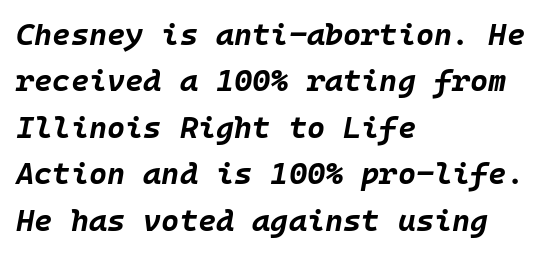
These lines keep a tight, regular rhythm from letter to letter. Any mark beneath the type? The region is blank. Tall strokes in this sample are angled rather than plumb. Do the characters align in a grid? Yes, the font is monospaced. Leading matches the norm, producing a regular column. Compared with an ordinary text face, these strokes are far heavier — a full bold.
